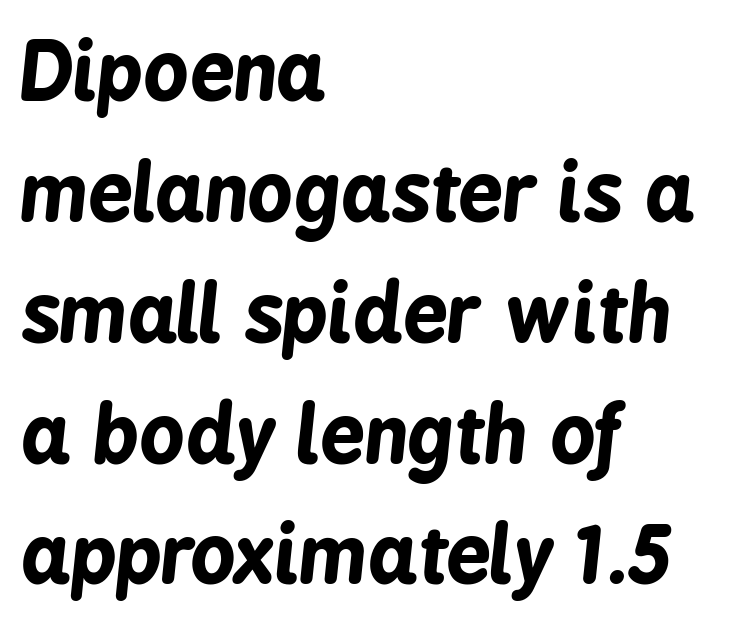
The vertical gap from one line to the next is medium. The gaps between neighbouring characters are ordinary and unremarkable. Looks like regular typesetting: each glyph gets only the width it needs. Weight: bold. Each line starts at the same left margin while the right side varies. The words here are not underlined.
